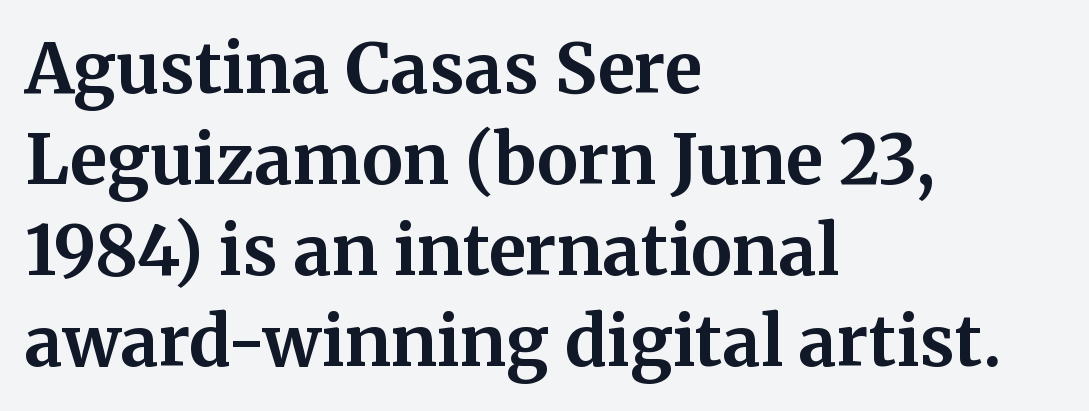
The image shows 69 px bold serif type, upright; set left-aligned, normal line spacing (1.32x), normal letter spacing, not underlined; medium stroke contrast and a medium x-height.
